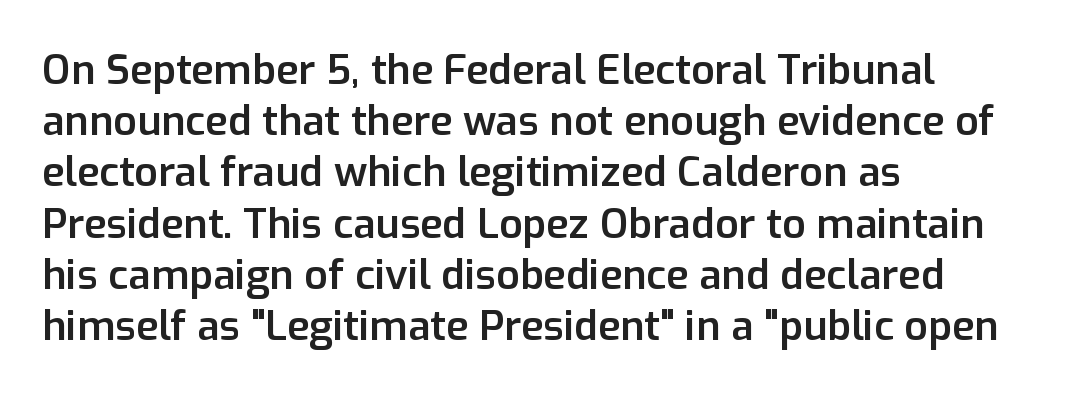
The image shows 41 px semibold sans-serif type, upright; set left-aligned, normal line spacing (1.25x), normal letter spacing, not underlined; low stroke contrast and a medium x-height.
